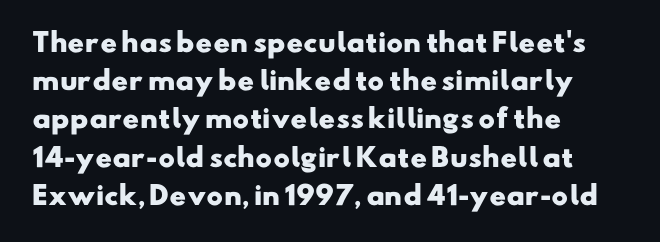
{"bold": "yes", "underline": "no", "align": "left", "line_spacing": "normal", "line_spacing_ratio": 1.53, "letter_spacing": "normal", "letter_spacing_em": 0.0, "glyph_px": 25}
